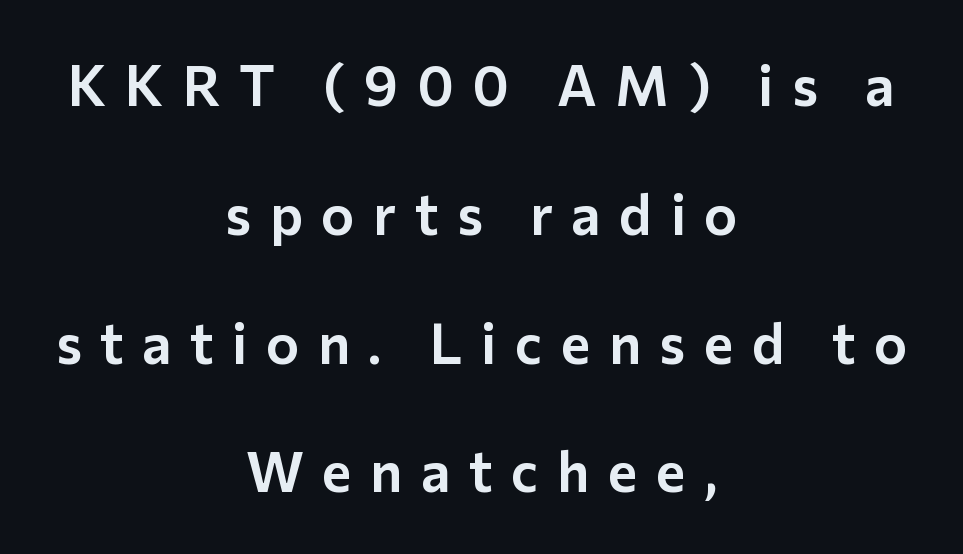
Font category for this specimen: sans-serif. Spacing verdict: proportional, widths tailored to each character. A centered setting, common on invitations and titles, is used for this passage. Glance below the letters and you will spot only blank space.
